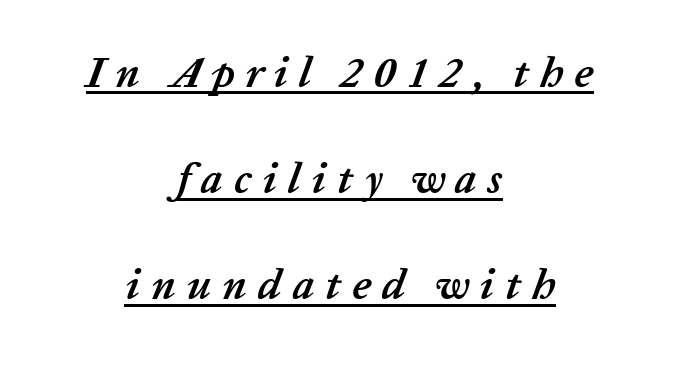
The image shows 43 px semibold type, italic (leaning right); set centered, loose line spacing (2.47x), unusually wide letter spacing (+0.25 em), underlined; low stroke contrast and a medium x-height.
